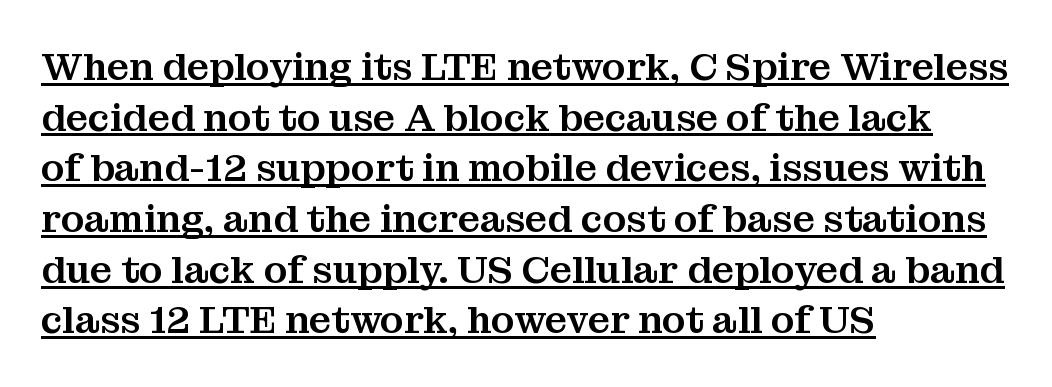
Q: Is the text italic (slanted)? A: No, it is upright.
Q: Is the typeface a serif or a sans-serif typeface? A: Serif.
Q: Is the text underlined? A: Yes.
Q: How is the paragraph aligned? A: Left-aligned.
Q: Is the spacing between letters normal or unusually wide? A: Normal.
Q: Is the spacing between lines tight, normal or loose? A: Normal.
Q: Width (condensed, normal, or wide)? A: Normal.
Q: Stroke contrast? A: Medium.
Q: x-height? A: Medium.
Q: Monospaced? A: No.
